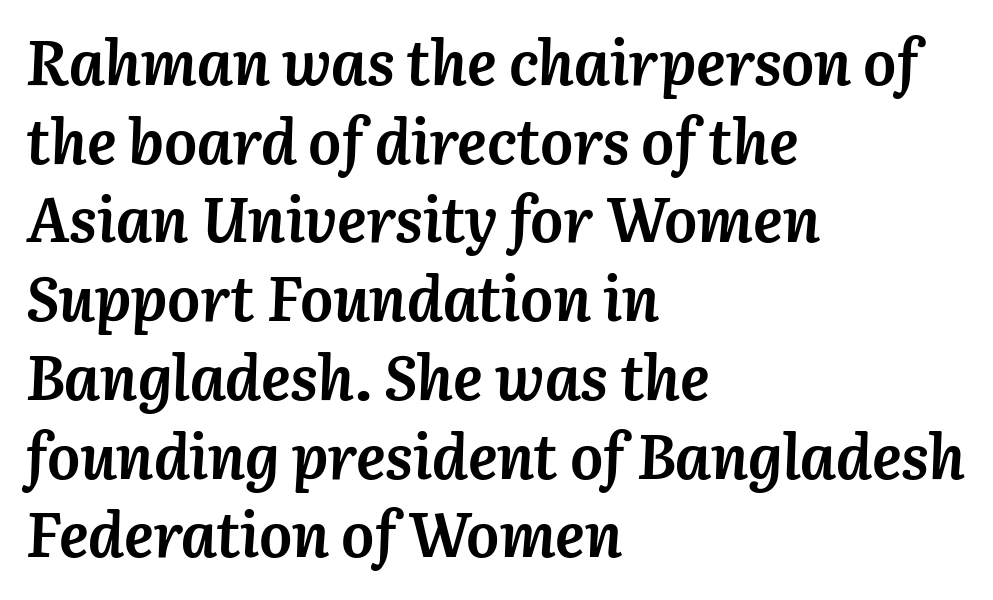
{"italic": "yes", "lean": "right", "slant_degrees": 3, "bold": "yes", "weight": "semibold", "width": "normal", "stroke_contrast": "medium", "x_height": "medium", "monospaced": "no", "underline": "no", "align": "left", "line_spacing": "normal", "line_spacing_ratio": 1.27, "letter_spacing": "normal", "letter_spacing_em": 0.0, "glyph_px": 62}
